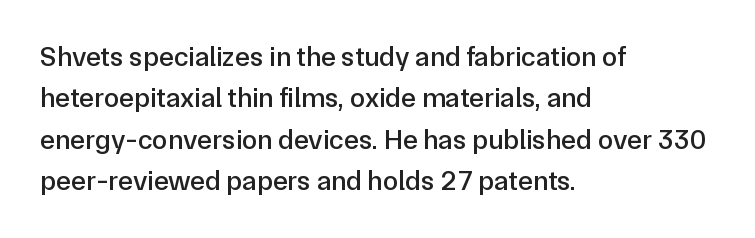
Q: Is the text italic (slanted)? A: No, it is upright.
Q: Is the typeface a serif or a sans-serif typeface? A: Sans-serif.
Q: Is the text underlined? A: No.
Q: How is the paragraph aligned? A: Left-aligned.
Q: Is the spacing between letters normal or unusually wide? A: Normal.
Q: Is the spacing between lines tight, normal or loose? A: Normal.
Q: Width (condensed, normal, or wide)? A: Normal.
Q: Stroke contrast? A: Low.
Q: x-height? A: Medium.
Q: Monospaced? A: No.
